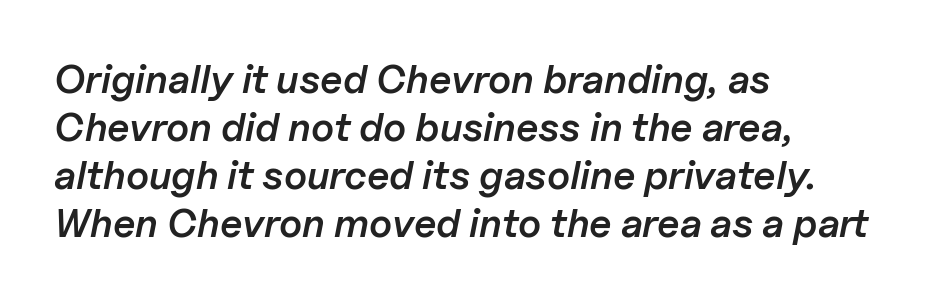
Teacher's note: observe the even left margin — that is flush-left alignment. Here the glyphs are tracked normally, forming tight word shapes. The space beneath each line is pristine and unruled. The face used here is proportionally spaced, like ordinary book or web type. Stems and bowls a touch heavier than normal — semibold.
